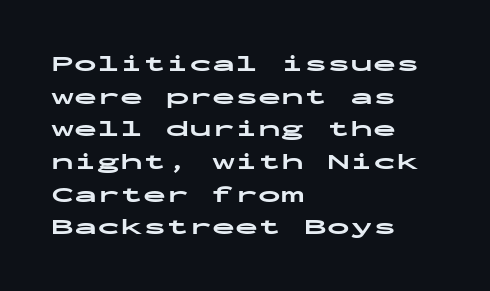
Q: Is the text bold? A: Yes.
Q: Is the text italic (slanted)? A: No, it is upright.
Q: Is the text underlined? A: No.
Q: How is the paragraph aligned? A: Left-aligned.
Q: Is the spacing between letters normal or unusually wide? A: Normal.
Q: Is the spacing between lines tight, normal or loose? A: Normal.
